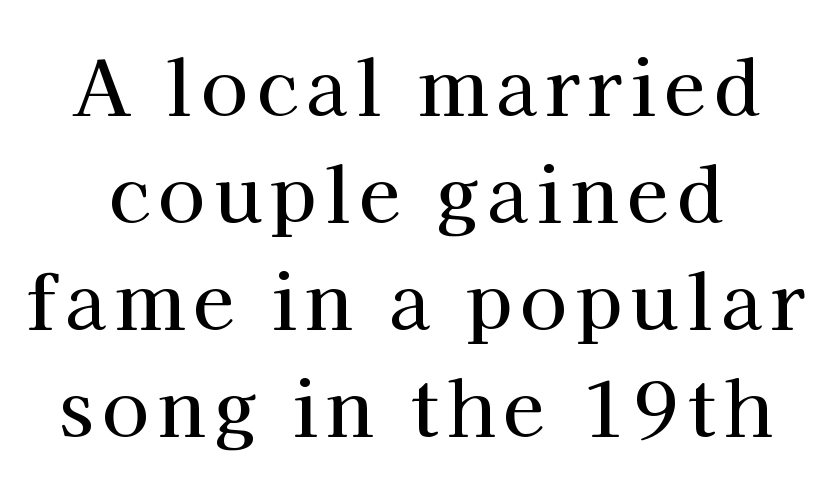
{"serif": "yes", "italic": "no", "width": "normal", "stroke_contrast": "high", "x_height": "medium", "monospaced": "no", "underline": "no", "line_spacing": "normal", "line_spacing_ratio": 1.41, "glyph_px": 76}
